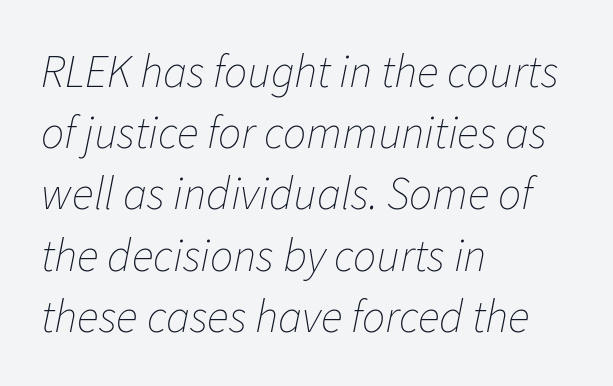
The image shows 46 px thin type, italic (leaning right); set left-aligned, normal line spacing (1.33x), normal letter spacing, not underlined; low stroke contrast and a medium x-height.
